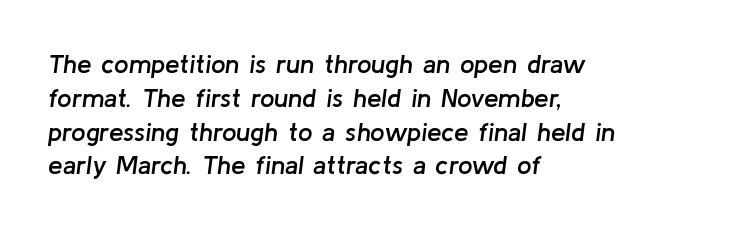
The image shows 26 px text type, italic (leaning right); set left-aligned, normal line spacing (1.3x), normal letter spacing, not underlined.
